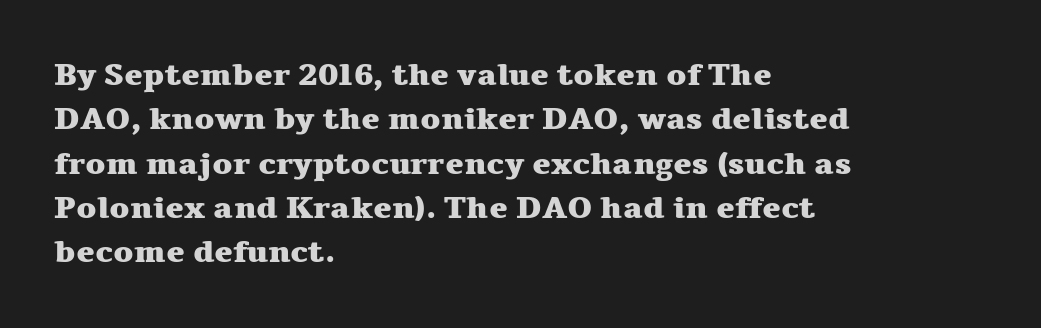
The image shows 31 px heavy, wide serif type, upright; set left-aligned, normal line spacing (1.43x), normal letter spacing, not underlined; medium stroke contrast and a medium x-height.
